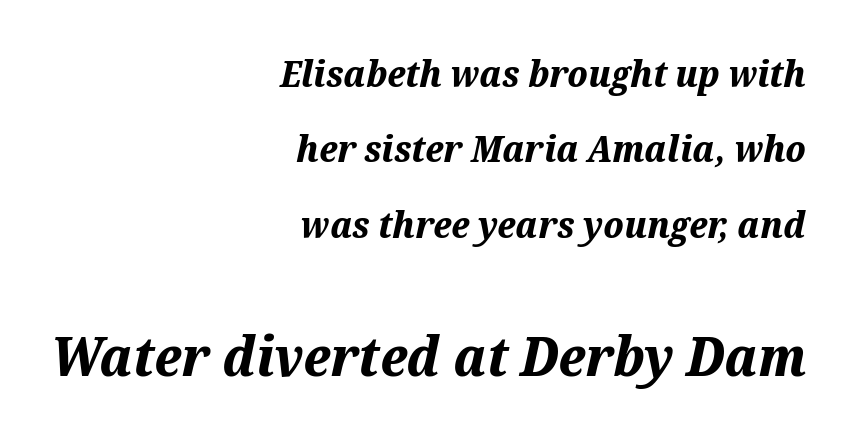
{"italic": "yes", "lean": "right", "slant_degrees": 12, "bold": "yes", "weight": "bold", "width": "normal", "stroke_contrast": "medium", "x_height": "medium", "monospaced": "no", "underline": "no", "align": "right", "line_spacing": "loose", "line_spacing_ratio": 2.04, "letter_spacing": "normal", "letter_spacing_em": 0.0, "larger_block": "second", "size_ratio": 1.49, "glyph_px": 55}
